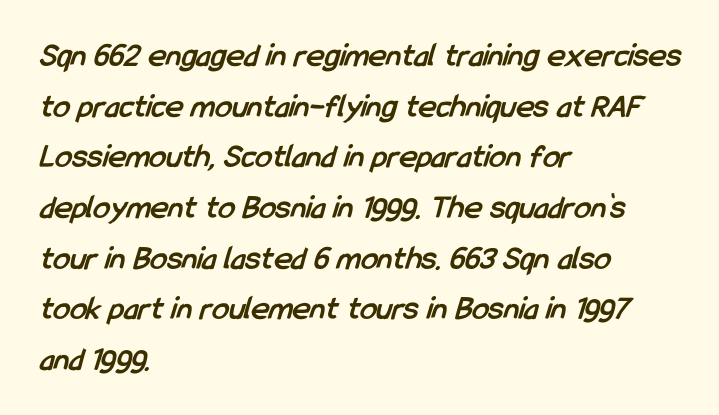
{"serif": "no", "bold": "yes", "weight": "semibold", "width": "condensed", "stroke_contrast": "low", "x_height": "medium", "monospaced": "no", "underline": "no", "align": "left", "line_spacing": "normal", "line_spacing_ratio": 1.49, "letter_spacing": "normal", "letter_spacing_em": 0.0, "glyph_px": 34}
